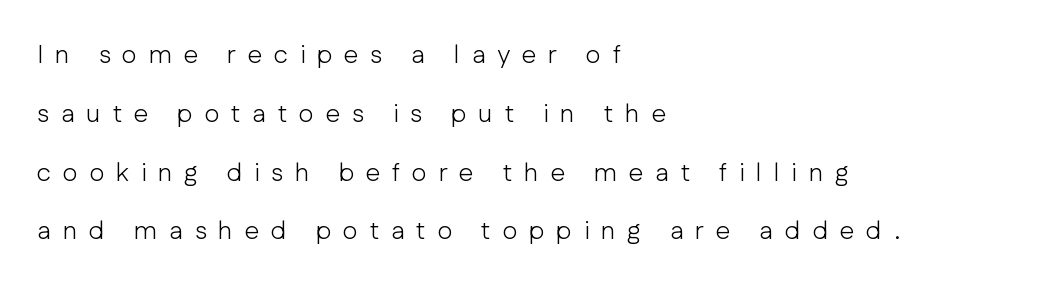
The lines are quadded left. The lettering stays uniformly vertical, giving the passage a roman look. The tracking jumps out immediately: characters are airy and widely separated. Whoever set this chose breathing room over compactness in the vertical rhythm. Nothing heavy about these letters — not bold at all.
